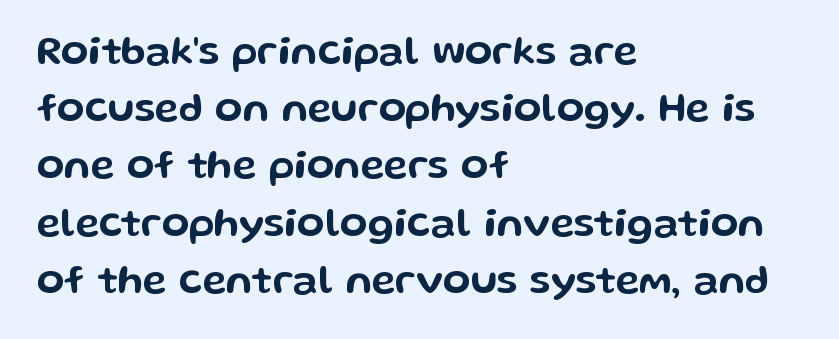
The image shows 40 px wide sans-serif type, upright; set left-aligned, normal line spacing (1.43x), normal letter spacing, not underlined; low stroke contrast and a medium x-height.
